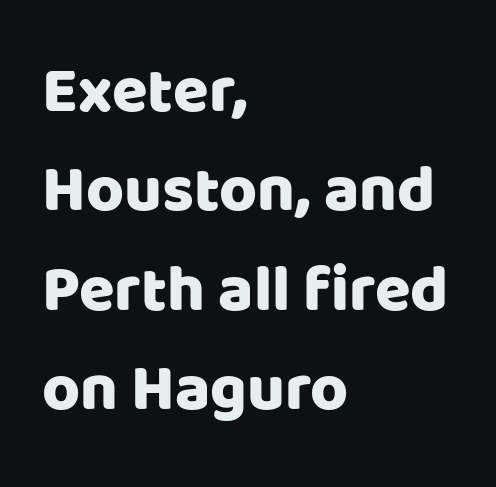
{"serif": "no", "italic": "no", "width": "normal", "stroke_contrast": "low", "x_height": "large", "monospaced": "no", "underline": "no", "align": "left", "line_spacing": "normal", "line_spacing_ratio": 1.53, "letter_spacing": "normal", "letter_spacing_em": 0.0, "glyph_px": 65}
